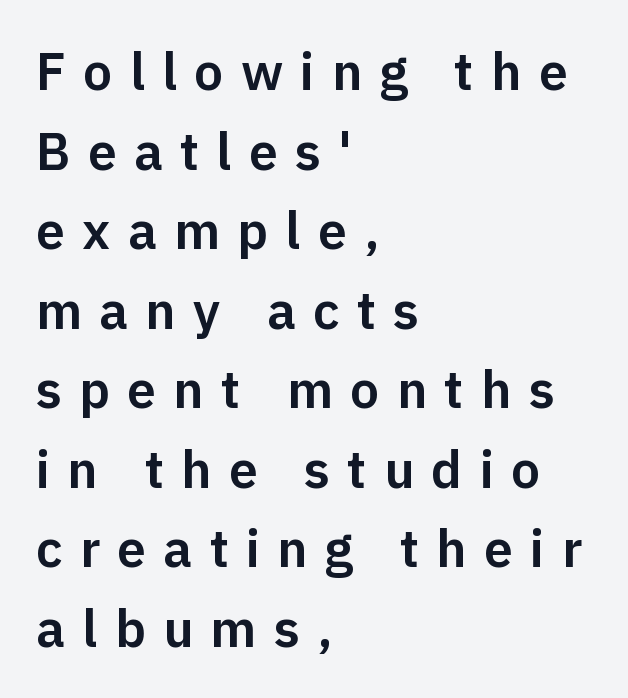
Q: Is the text italic (slanted)? A: No, it is upright.
Q: Is the typeface a serif or a sans-serif typeface? A: Sans-serif.
Q: Is the text underlined? A: No.
Q: How is the paragraph aligned? A: Left-aligned.
Q: Is the spacing between letters normal or unusually wide? A: Unusually wide.
Q: Is the spacing between lines tight, normal or loose? A: Normal.
Q: Width (condensed, normal, or wide)? A: Normal.
Q: Stroke contrast? A: Low.
Q: x-height? A: Medium.
Q: Monospaced? A: No.
